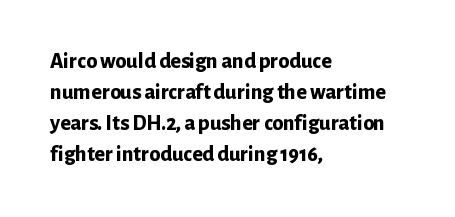
The image shows 22 px bold type, upright; set left-aligned, normal line spacing (1.41x), normal letter spacing, not underlined.
